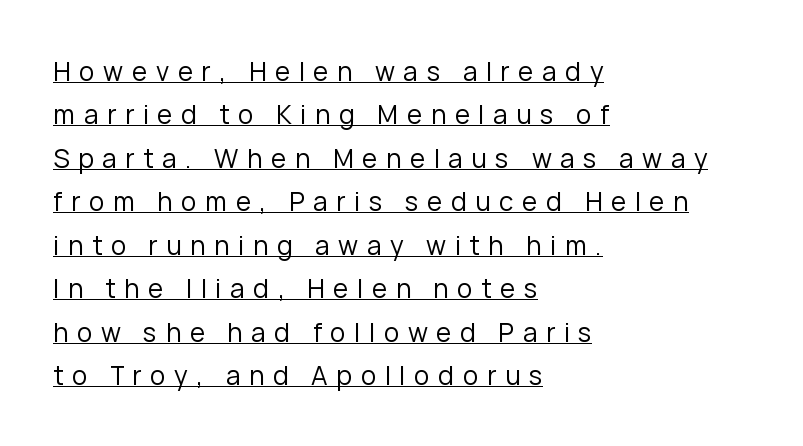
Q: Is the text bold? A: No.
Q: Is the text italic (slanted)? A: No, it is upright.
Q: Is the text underlined? A: Yes.
Q: How is the paragraph aligned? A: Left-aligned.
Q: Is the spacing between letters normal or unusually wide? A: Unusually wide.
Q: Is the spacing between lines tight, normal or loose? A: Normal.
